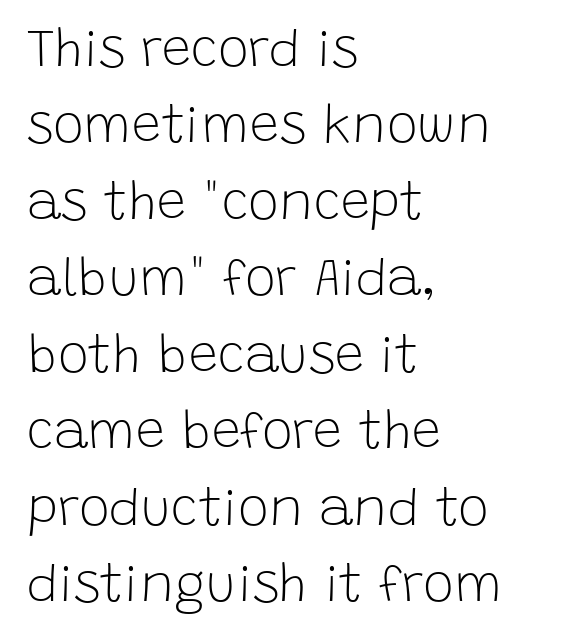
Q: Is the text bold? A: No.
Q: Is the text italic (slanted)? A: No, it is upright.
Q: Is the typeface a serif or a sans-serif typeface? A: Sans-serif.
Q: Is the text underlined? A: No.
Q: How is the paragraph aligned? A: Left-aligned.
Q: Is the spacing between letters normal or unusually wide? A: Normal.
Q: Is the spacing between lines tight, normal or loose? A: Normal.
Q: Width (condensed, normal, or wide)? A: Normal.
Q: Stroke contrast? A: Low.
Q: x-height? A: Large.
Q: Monospaced? A: No.
